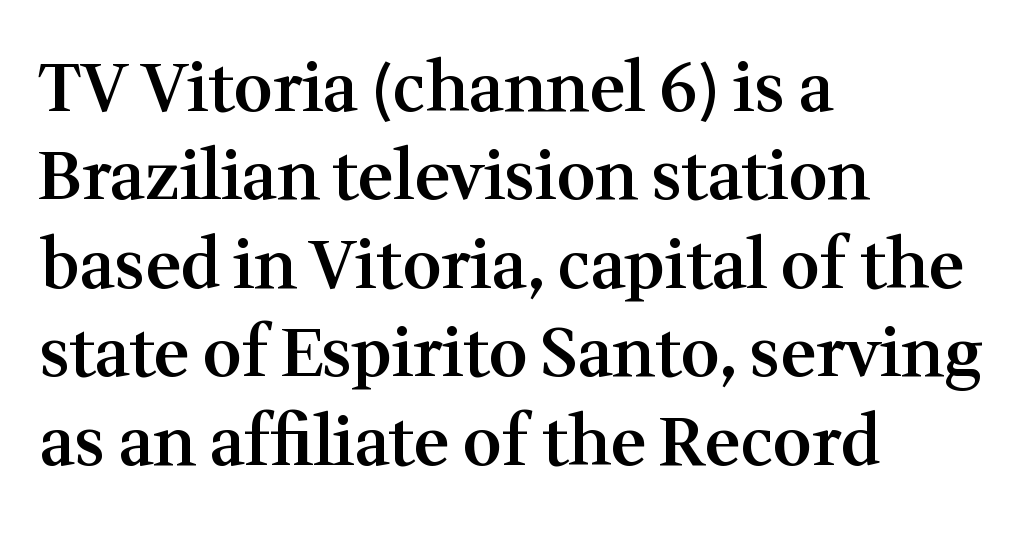
The image shows 67 px semibold serif type, upright; set left-aligned, normal line spacing (1.32x), normal letter spacing, not underlined; medium stroke contrast and a medium x-height.
